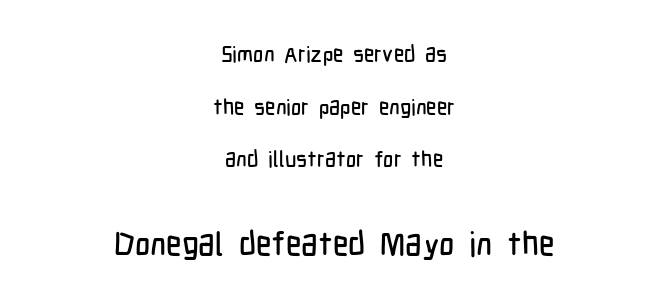
The rendering shows plain stroke endings on the letterforms — a sans-serif design. Airy leading. The face used here is proportionally spaced, like ordinary book or web type. Honestly, there is no underline to notice here at all.
